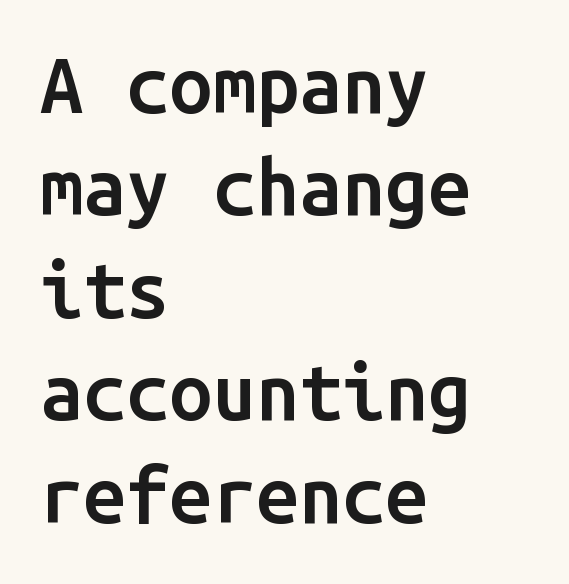
{"serif": "no", "italic": "no", "bold": "semi", "weight": "semibold", "width": "normal", "stroke_contrast": "low", "x_height": "medium", "monospaced": "yes", "underline": "no", "align": "left", "line_spacing": "normal", "line_spacing_ratio": 1.33, "letter_spacing": "normal", "letter_spacing_em": 0.0, "glyph_px": 77}
